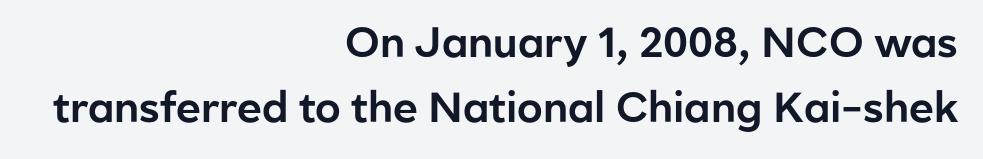
{"serif": "no", "italic": "no", "width": "normal", "stroke_contrast": "low", "x_height": "medium", "monospaced": "no", "underline": "no", "align": "right", "line_spacing": "normal", "line_spacing_ratio": 1.55, "letter_spacing": "normal", "letter_spacing_em": 0.0, "glyph_px": 42}
